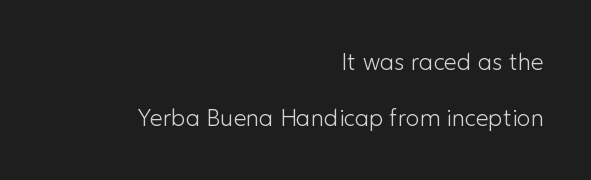
{"italic": "no", "bold": "no", "underline": "no", "align": "right", "line_spacing": "loose", "line_spacing_ratio": 2.43, "letter_spacing": "normal", "letter_spacing_em": 0.0, "glyph_px": 23}
